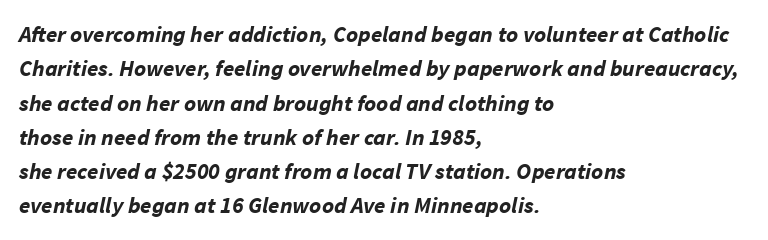
Q: Is the text bold? A: Yes.
Q: Is the text italic (slanted)? A: Yes, it leans right by about 11 degrees.
Q: Is the text underlined? A: No.
Q: How is the paragraph aligned? A: Left-aligned.
Q: Is the spacing between letters normal or unusually wide? A: Normal.
Q: Is the spacing between lines tight, normal or loose? A: Normal.
